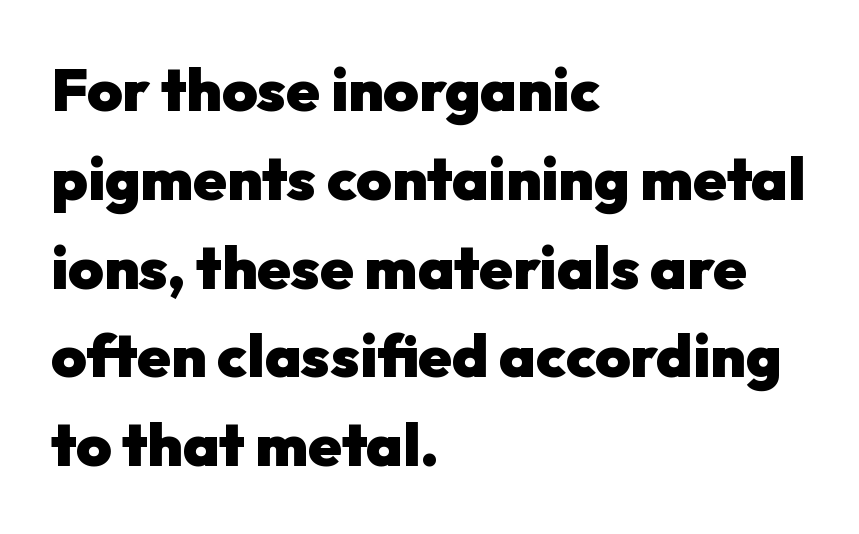
This sample uses a sans-serif face. The leading is moderate, giving the passage an even texture. The baseline area is clear. What stands out about the letter spacing? Nothing — it is the standard amount. Every character sits straight up, as roman type does. One-word summary of the alignment: left.
